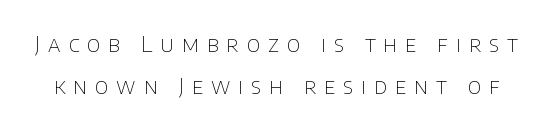
Observe the wide spacing: letters keep a clear distance from each other. The space between consecutive lines is lavish. Italic: no, the glyphs are upright roman. Any mark beneath the type? The region is blank. Compared with a typical body face, this is equally light or lighter still.
